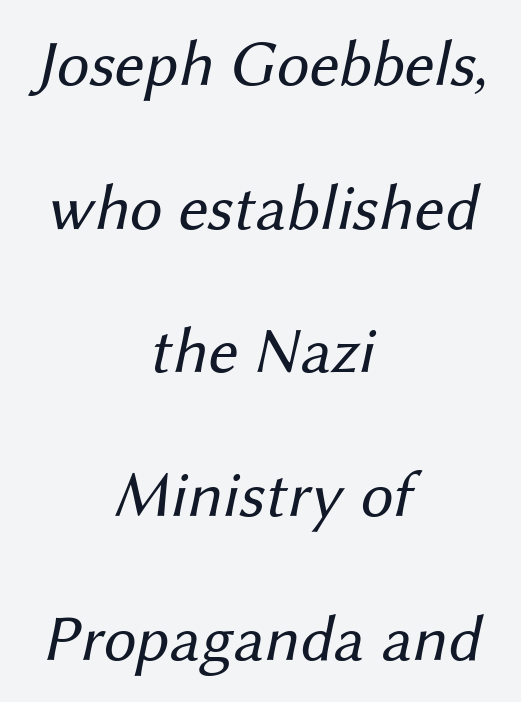
Q: Is the text bold? A: No.
Q: Is the typeface a serif or a sans-serif typeface? A: Sans-serif.
Q: Is the text underlined? A: No.
Q: How is the paragraph aligned? A: Centered.
Q: Is the spacing between letters normal or unusually wide? A: Normal.
Q: Is the spacing between lines tight, normal or loose? A: Loose.
Q: Width (condensed, normal, or wide)? A: Normal.
Q: Stroke contrast? A: Medium.
Q: x-height? A: Medium.
Q: Monospaced? A: No.
